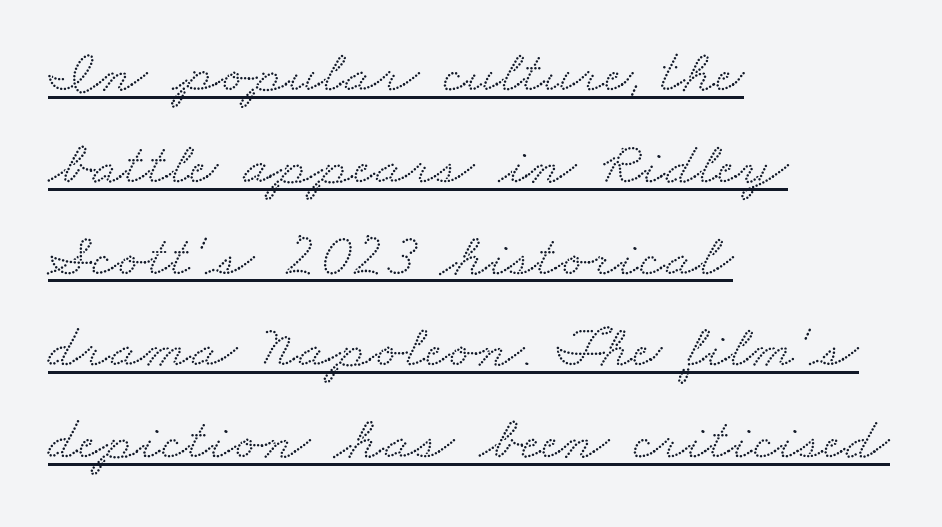
Vertical spacing — default. Every row of glyphs begins at an identical x-position on the left. Short note: letters normally spaced. Note: serifs present on the glyphs.
